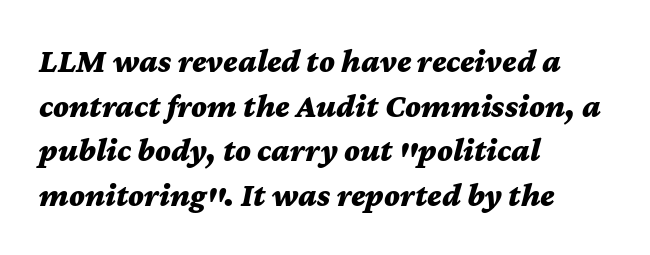
The image shows 33 px bold, wide type, italic (leaning right); set left-aligned, normal line spacing (1.35x), normal letter spacing, not underlined; medium stroke contrast and a medium x-height.
